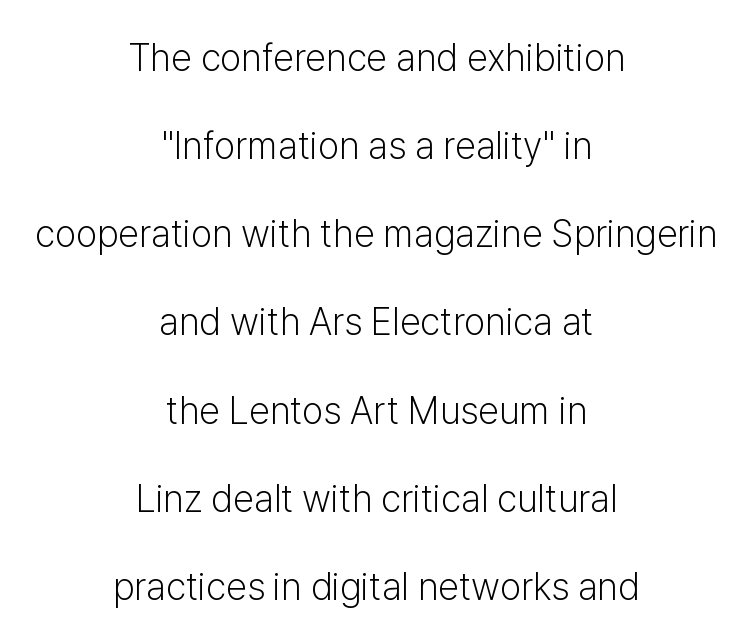
The letters carry no serifs — their stems end cleanly without finishing strokes. Is this a fixed-width face? No — the glyphs have proportional, varying widths. If you measured baseline to baseline, you'd find a long distance. Nope, not italic — everything's standing straight. Which margin do the lines hug? Neither — every line sits in the middle.
